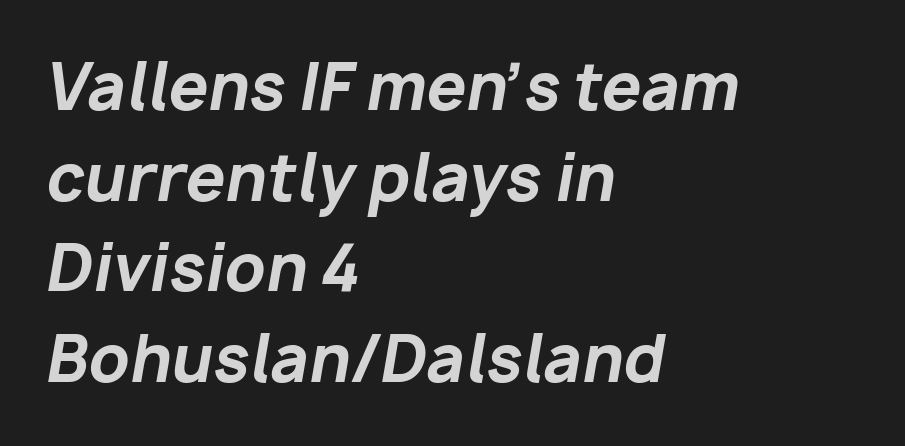
The image shows 63 px bold type, italic (leaning right); set left-aligned, normal line spacing (1.44x), normal letter spacing, not underlined; low stroke contrast and a medium x-height.
